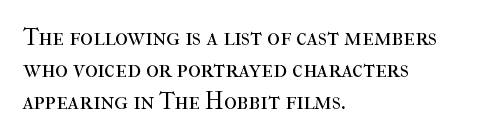
The strip under each line holds only bare page. You could call the tracking neutral — neither tight nor loose. Where is the straight margin? On the left. Upright lettering throughout. The weight tops out at a normal text grade.
